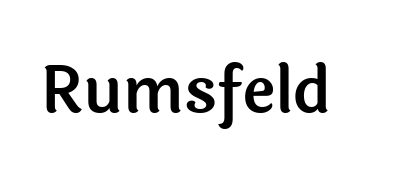
The image shows 64 px sans-serif type, upright; set normal letter spacing, not underlined; a medium x-height.
